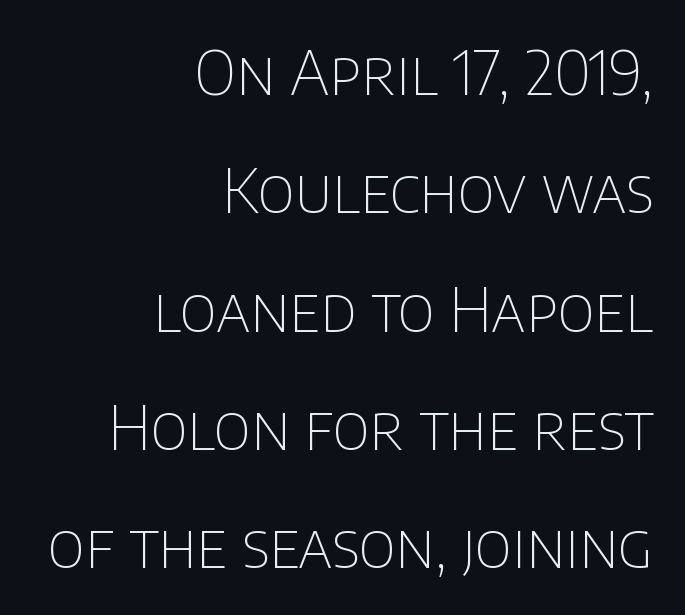
The image shows 61 px thin sans-serif type, upright; set right-aligned, loose line spacing (1.94x), normal letter spacing, not underlined; low stroke contrast and a large x-height.
